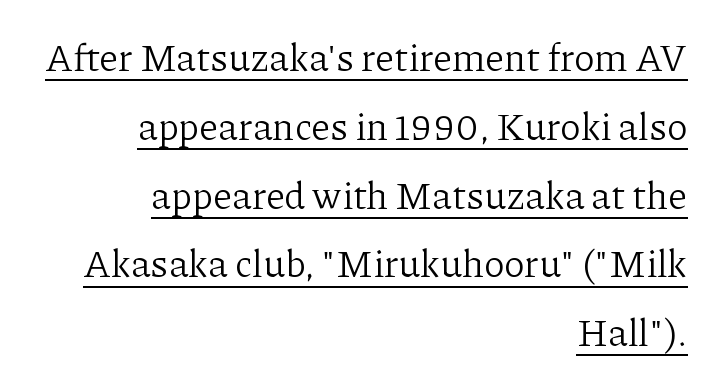
Q: Is the text bold? A: No.
Q: Is the text italic (slanted)? A: No, it is upright.
Q: Is the typeface a serif or a sans-serif typeface? A: Serif.
Q: Is the text underlined? A: Yes.
Q: How is the paragraph aligned? A: Right-aligned.
Q: Is the spacing between letters normal or unusually wide? A: Normal.
Q: Width (condensed, normal, or wide)? A: Normal.
Q: Stroke contrast? A: Low.
Q: x-height? A: Medium.
Q: Monospaced? A: No.
